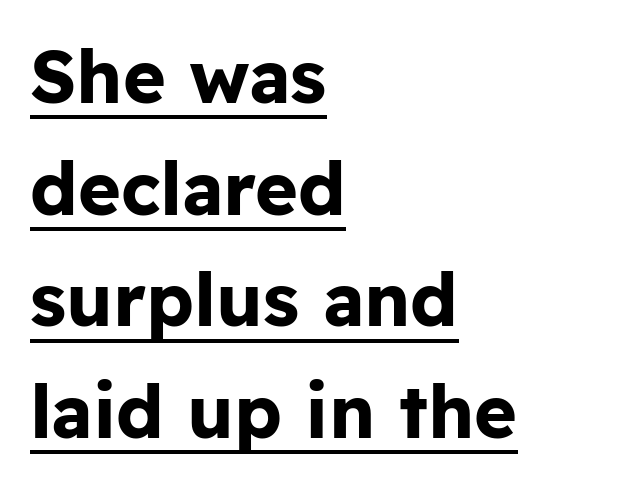
The image shows 73 px bold sans-serif type, upright; set left-aligned, normal line spacing (1.53x), normal letter spacing, underlined; low stroke contrast and a medium x-height.
